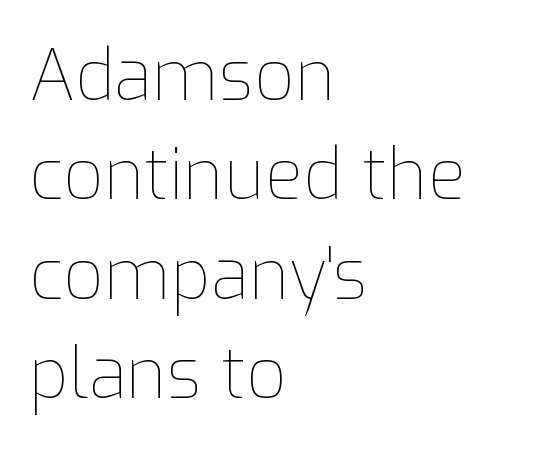
Underline: absent. The gaps between neighbouring characters are ordinary and unremarkable. The text block is weighted toward the left margin, trailing off unevenly rightward. Weight: in the light-to-regular range. What's the leading like? Ordinary, nothing unusual. In terms of posture, this sample is upright.
